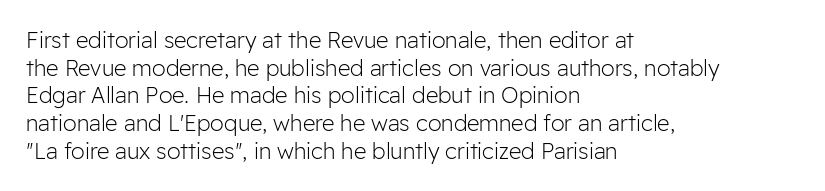
Q: Is the text bold? A: No.
Q: Is the text italic (slanted)? A: No, it is upright.
Q: Is the text underlined? A: No.
Q: How is the paragraph aligned? A: Left-aligned.
Q: Is the spacing between letters normal or unusually wide? A: Normal.
Q: Is the spacing between lines tight, normal or loose? A: Normal.
